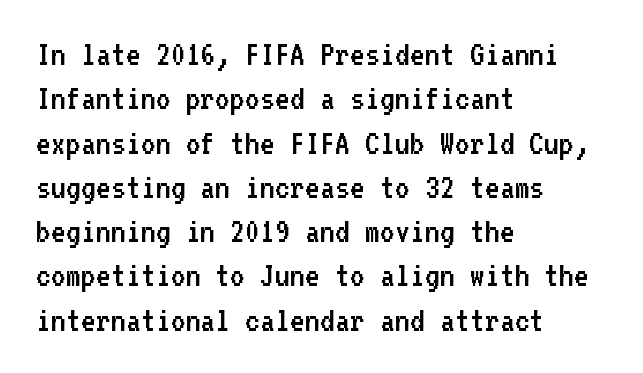
Here the designer chose a console-style face with uniform glyph widths. The letters look calm and open, with moderate or lighter stems. Rendered with straight, roman letterforms. A bare baseline throughout the passage.
